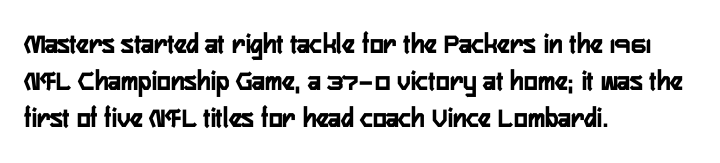
Q: Is the text italic (slanted)? A: No, it is upright.
Q: Is the typeface a serif or a sans-serif typeface? A: Sans-serif.
Q: Is the text underlined? A: No.
Q: How is the paragraph aligned? A: Left-aligned.
Q: Is the spacing between letters normal or unusually wide? A: Normal.
Q: Is the spacing between lines tight, normal or loose? A: Normal.
Q: Width (condensed, normal, or wide)? A: Condensed.
Q: Stroke contrast? A: Low.
Q: x-height? A: Medium.
Q: Monospaced? A: No.
